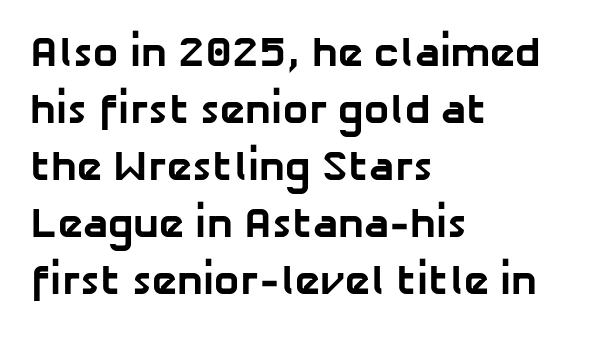
The image shows 42 px bold sans-serif type; set left-aligned, normal line spacing (1.36x), normal letter spacing, not underlined; low stroke contrast and a medium x-height.
